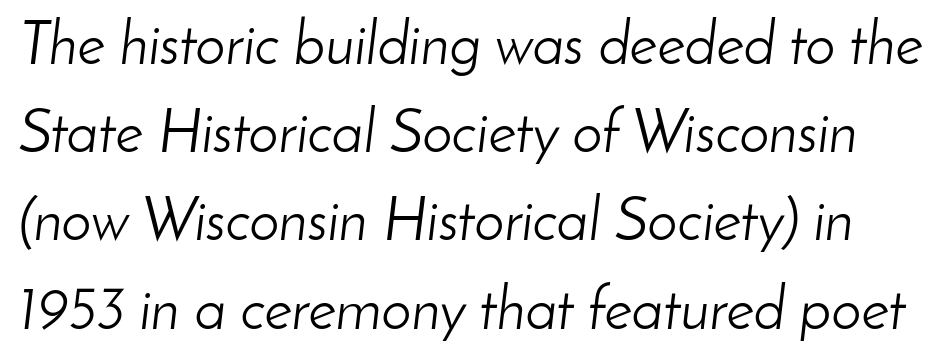
The image shows 60 px light type, italic (leaning right); set normal line spacing (1.47x), normal letter spacing, not underlined; low stroke contrast and a small x-height.
